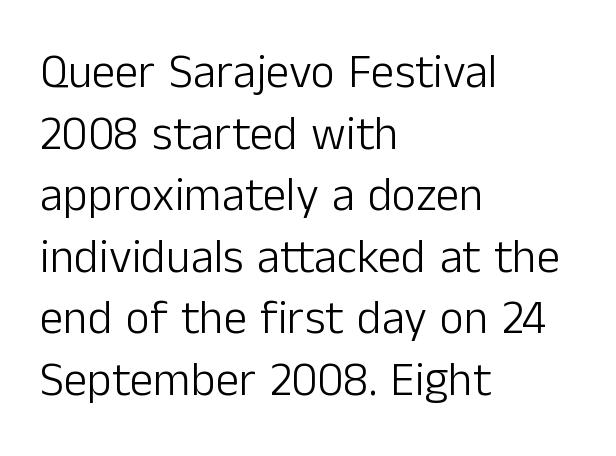
The image shows 47 px light sans-serif type, upright; set left-aligned, normal line spacing (1.31x), normal letter spacing, not underlined; low stroke contrast and a medium x-height.
